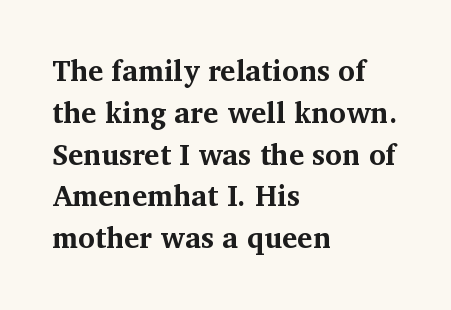
The image shows 29 px bold serif type, upright; set left-aligned, normal line spacing (1.44x), normal letter spacing, not underlined; medium stroke contrast and a medium x-height.
